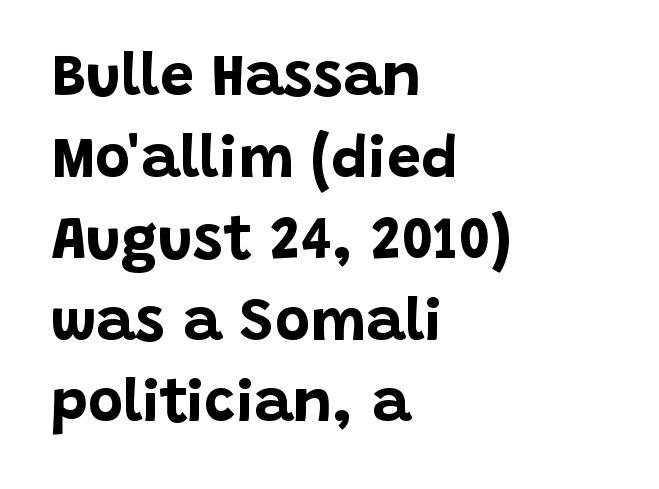
{"serif": "no", "italic": "no", "bold": "yes", "weight": "bold", "width": "normal", "stroke_contrast": "low", "x_height": "large", "monospaced": "no", "underline": "no", "align": "left", "line_spacing": "normal", "line_spacing_ratio": 1.36, "letter_spacing": "normal", "letter_spacing_em": 0.0, "glyph_px": 60}
